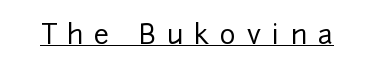
Compared with typical body copy, the letter spacing here is much looser. If you drew a line through each stem, it would be perfectly vertical. Is there an underline? Yes — a line sits under the letters.
